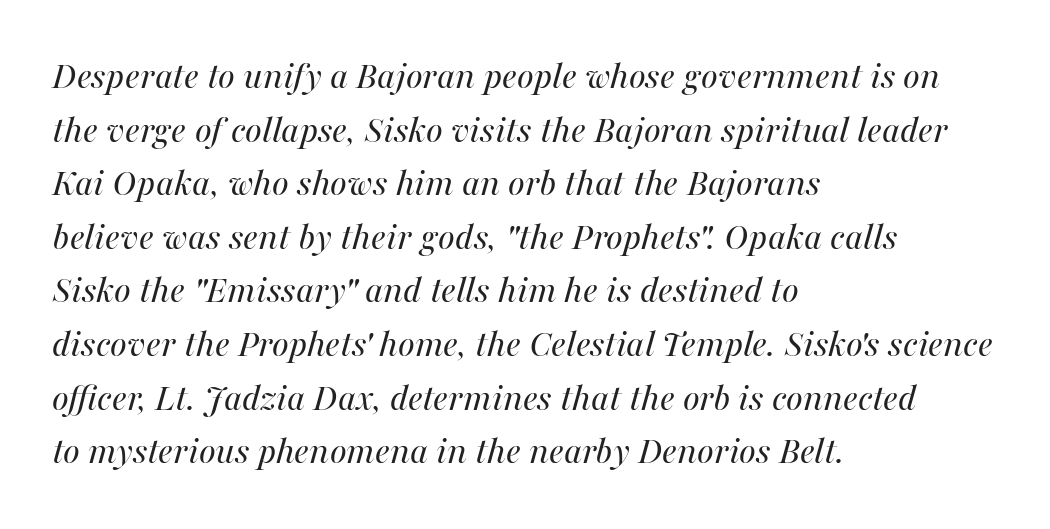
Summary of vertical rhythm: regular, with standard interline spacing. The font is comparable to plain body text, perhaps lighter. Varying glyph widths throughout — classic text-font behaviour. Compared with typical body copy, the letter spacing here is the same. The glyphs look as if they've been sheared to an angle. Only glyphs here, with clear space below each row.
